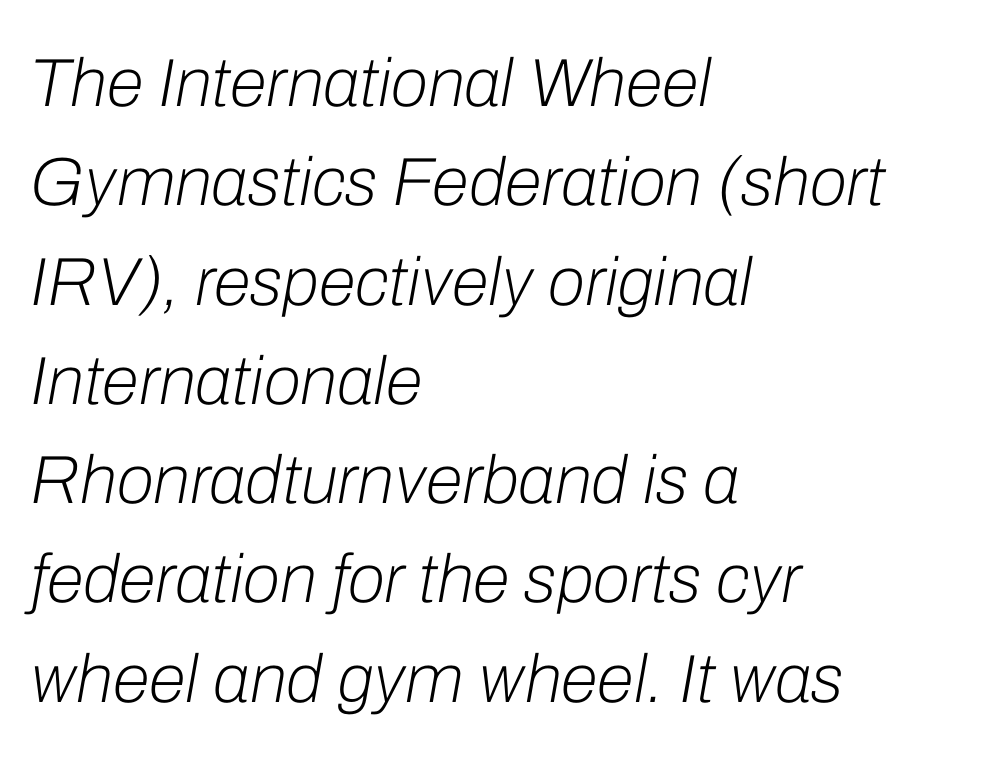
The lettering tilts uniformly, giving the passage an italic look. In terms of letterspacing, this is plain default setting. Character widths vary here, with narrow letters taking less room than wide ones. A typesetter would call this leading conventional body-copy spacing. Quick note: underline off.
